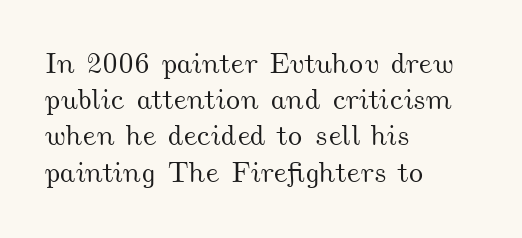
Q: Is the text underlined? A: No.
Q: How is the paragraph aligned? A: Left-aligned.
Q: Is the spacing between letters normal or unusually wide? A: Normal.
Q: Is the spacing between lines tight, normal or loose? A: Normal.
Q: Width (condensed, normal, or wide)? A: Wide.
Q: Stroke contrast? A: Medium.
Q: x-height? A: Small.
Q: Monospaced? A: No.
